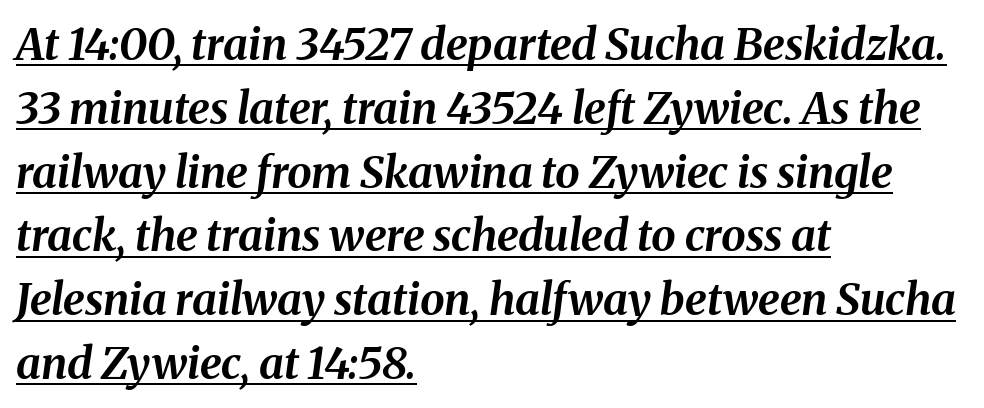
The image shows 44 px bold type, italic (leaning right); set left-aligned, normal line spacing (1.45x), normal letter spacing, underlined; medium stroke contrast and a medium x-height.
